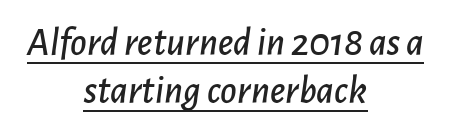
Q: Is the text italic (slanted)? A: Yes, it leans right by about 7 degrees.
Q: Is the text underlined? A: Yes.
Q: How is the paragraph aligned? A: Centered.
Q: Is the spacing between letters normal or unusually wide? A: Normal.
Q: Width (condensed, normal, or wide)? A: Normal.
Q: Stroke contrast? A: Low.
Q: x-height? A: Medium.
Q: Monospaced? A: No.
